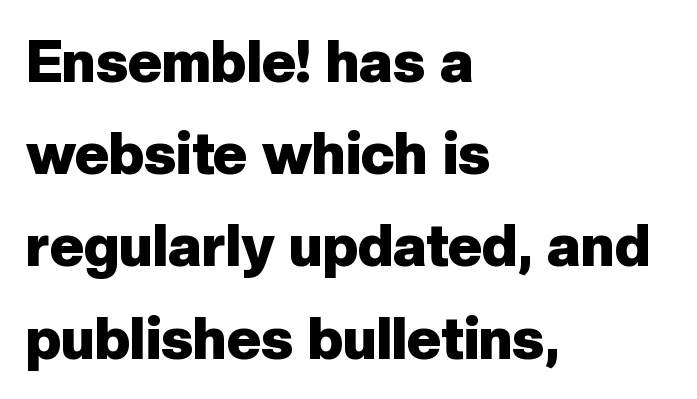
The image shows 58 px heavy sans-serif type, upright; set left-aligned, normal line spacing (1.59x), normal letter spacing, not underlined; low stroke contrast and a medium x-height.
